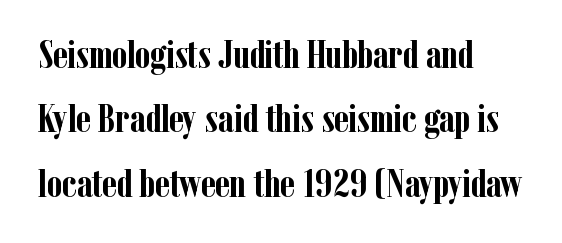
Q: Is the text bold? A: Yes.
Q: Is the text italic (slanted)? A: No, it is upright.
Q: Is the typeface a serif or a sans-serif typeface? A: Serif.
Q: Is the text underlined? A: No.
Q: How is the paragraph aligned? A: Left-aligned.
Q: Is the spacing between letters normal or unusually wide? A: Normal.
Q: Is the spacing between lines tight, normal or loose? A: Normal.
Q: Width (condensed, normal, or wide)? A: Condensed.
Q: Stroke contrast? A: Low.
Q: x-height? A: Medium.
Q: Monospaced? A: No.
